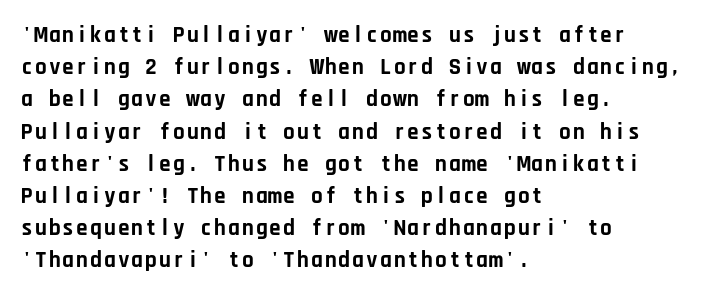
Teacher's note: observe the even left margin — that is flush-left alignment. Tracking here is standard; glyphs follow each other at the usual distance. Horizontal bands of white between lines are of average thickness. Is the type bold? Yes — the strokes are clearly thick and heavy. This is the regular roman posture of the typeface.
